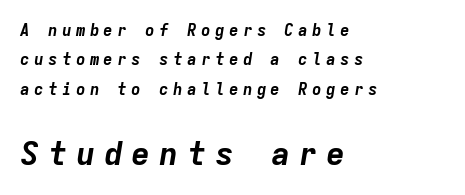
Q: Is the text bold? A: Yes.
Q: Is the text italic (slanted)? A: Yes, it leans right by about 9 degrees.
Q: Is the text underlined? A: No.
Q: How is the paragraph aligned? A: Left-aligned.
Q: Is the spacing between letters normal or unusually wide? A: Unusually wide.
Q: Which block of text is set in a larger size, the first (top) or the second (bottom)? A: The second (bottom) one.
Q: Width (condensed, normal, or wide)? A: Normal.
Q: Stroke contrast? A: Low.
Q: x-height? A: Medium.
Q: Monospaced? A: Yes.
